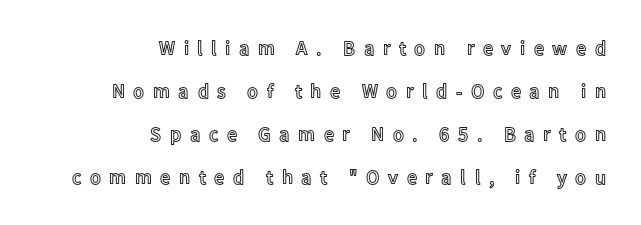
Q: Is the text italic (slanted)? A: No, it is upright.
Q: Is the text underlined? A: No.
Q: How is the paragraph aligned? A: Right-aligned.
Q: Is the spacing between letters normal or unusually wide? A: Unusually wide.
Q: Is the spacing between lines tight, normal or loose? A: Loose.
